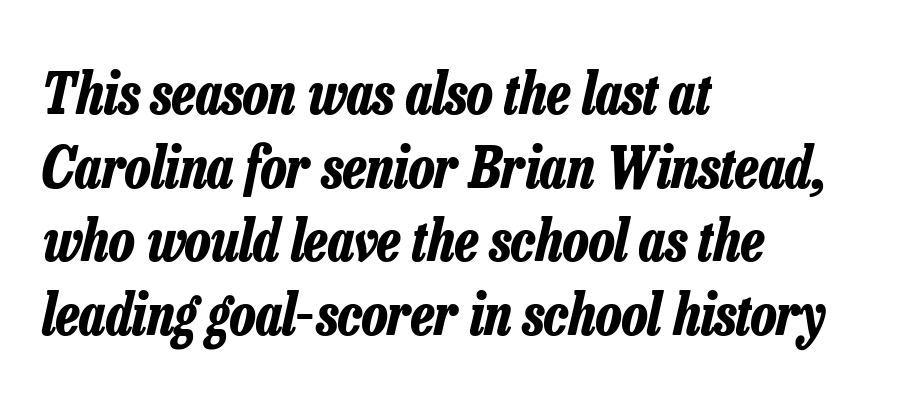
The image shows 57 px bold, condensed type, italic (leaning right); set left-aligned, normal line spacing (1.29x), normal letter spacing, not underlined; low stroke contrast and a medium x-height.
